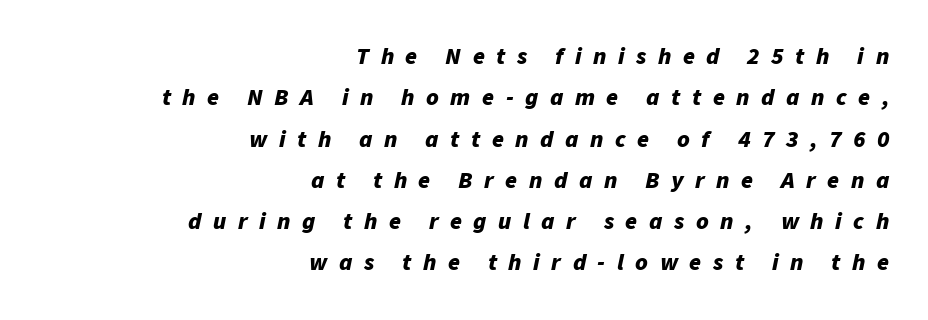
When letters slant like this, we call the style italic. Look at the tracking — it's clearly loosened, letters drifting apart. All the whitespace from short lines collects on the left. Clear beneath every line of the passage. The passage shown is emphatically bold.
